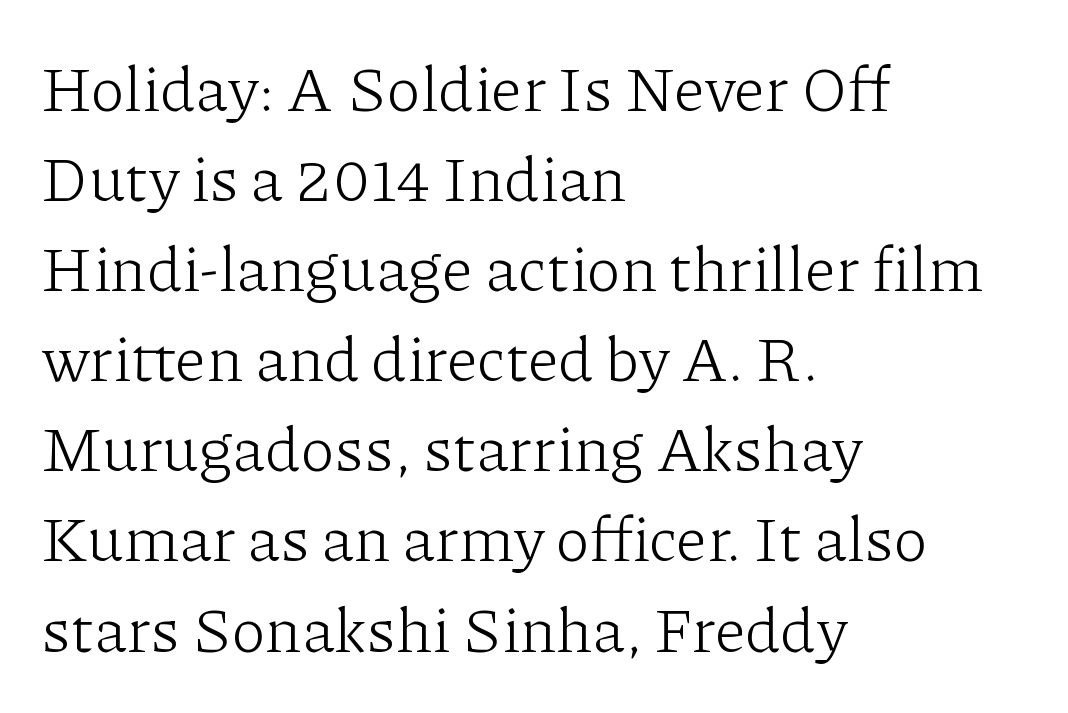
The image shows 63 px light serif type, upright; set left-aligned, normal line spacing (1.43x), normal letter spacing, not underlined; low stroke contrast and a medium x-height.
